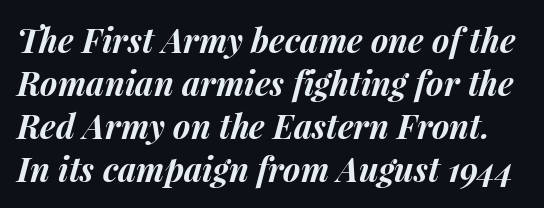
Q: Is the text bold? A: Yes.
Q: Is the text italic (slanted)? A: Yes, it leans right by about 15 degrees.
Q: Is the text underlined? A: No.
Q: Is the spacing between letters normal or unusually wide? A: Normal.
Q: Is the spacing between lines tight, normal or loose? A: Normal.
Q: Width (condensed, normal, or wide)? A: Normal.
Q: Stroke contrast? A: Medium.
Q: x-height? A: Medium.
Q: Monospaced? A: No.
